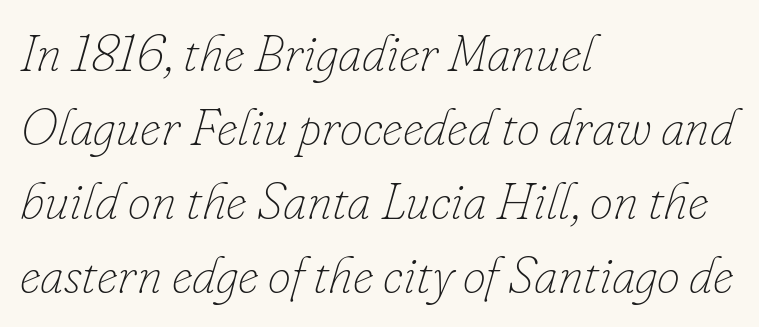
{"italic": "yes", "lean": "right", "slant_degrees": 16, "bold": "no", "weight": "thin", "width": "normal", "stroke_contrast": "low", "x_height": "small", "monospaced": "no", "underline": "no", "align": "left", "line_spacing": "normal", "line_spacing_ratio": 1.42, "letter_spacing": "normal", "letter_spacing_em": 0.0, "glyph_px": 52}
